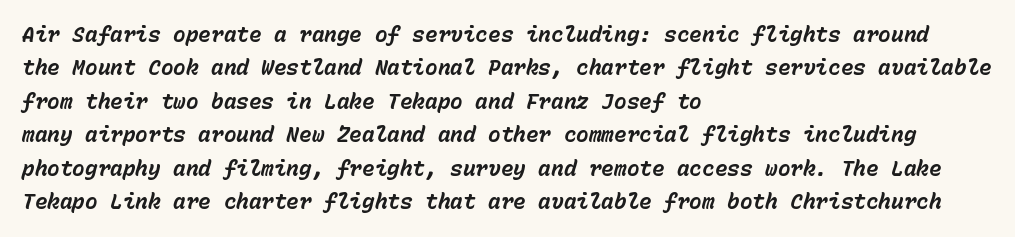
Q: Is the text bold? A: Yes.
Q: Is the text italic (slanted)? A: Yes, it leans right by about 15 degrees.
Q: Is the text underlined? A: No.
Q: How is the paragraph aligned? A: Left-aligned.
Q: Is the spacing between letters normal or unusually wide? A: Normal.
Q: Is the spacing between lines tight, normal or loose? A: Normal.
